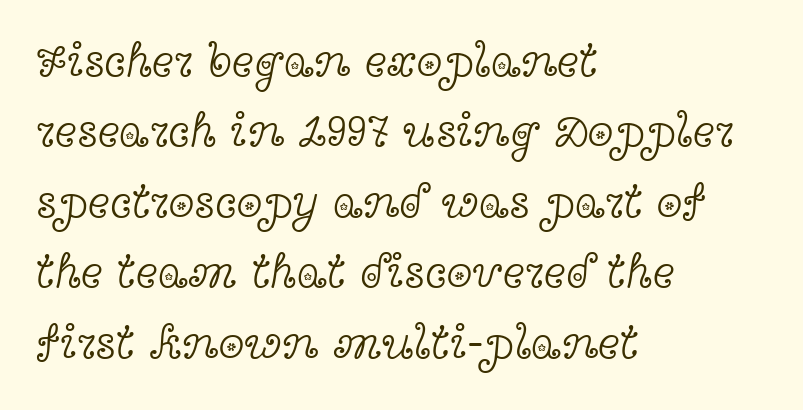
The image shows 47 px light, wide serif type; set left-aligned, normal line spacing (1.5x), normal letter spacing, not underlined; a medium x-height.
